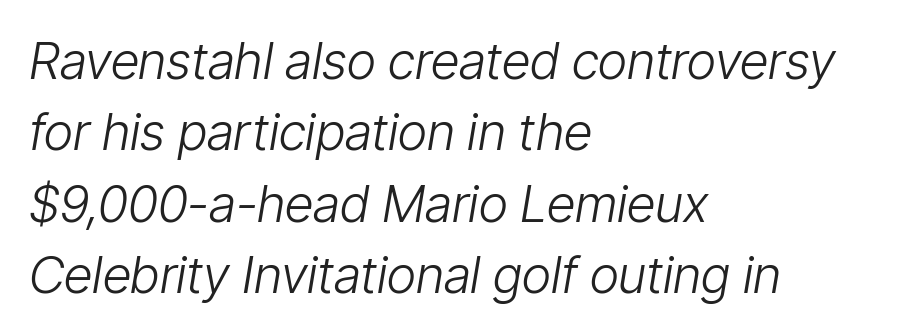
The image shows 51 px light, condensed type, italic (leaning right); set left-aligned, normal line spacing (1.4x), normal letter spacing, not underlined; low stroke contrast and a medium x-height.
